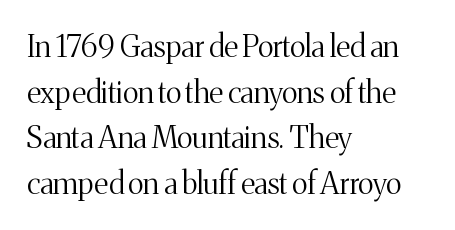
{"serif": "yes", "italic": "no", "bold": "no", "weight": "light", "width": "normal", "stroke_contrast": "medium", "x_height": "medium", "monospaced": "no", "underline": "no", "align": "left", "line_spacing": "normal", "line_spacing_ratio": 1.52, "letter_spacing": "normal", "letter_spacing_em": 0.0, "glyph_px": 30}
